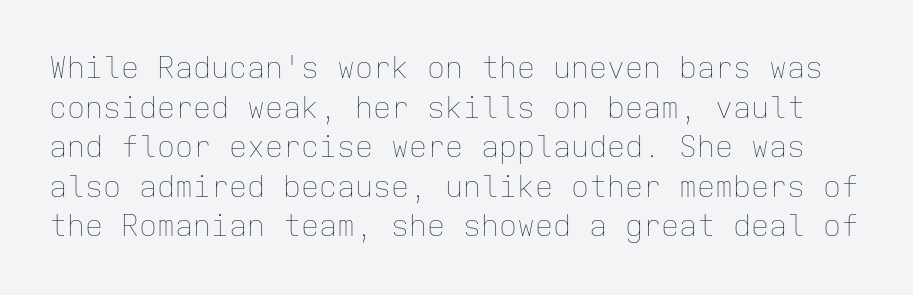
{"italic": "no", "bold": "no", "weight": "thin", "width": "normal", "stroke_contrast": "low", "x_height": "medium", "monospaced": "yes", "underline": "no", "line_spacing": "normal", "line_spacing_ratio": 1.32, "letter_spacing": "normal", "letter_spacing_em": 0.0, "glyph_px": 30}
